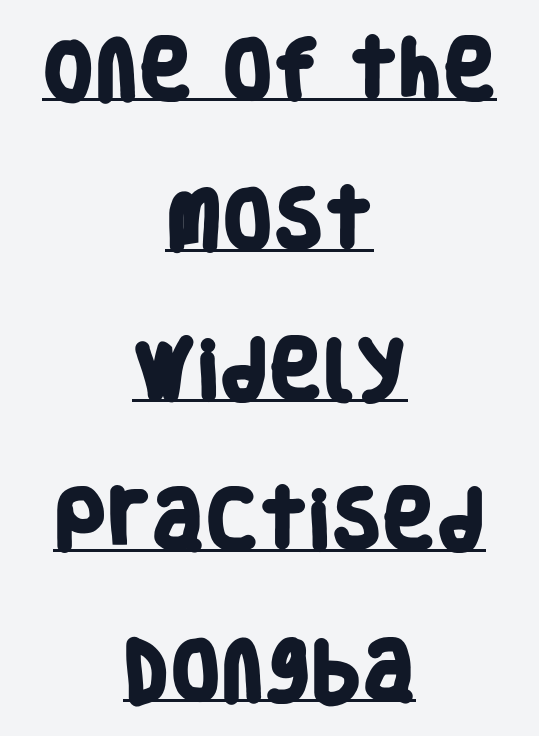
The string is rendered with underlining switched on. Look at the bottom of the vertical strokes: they stop flat, with no serifs. Typesetter's note: full bold, strokes at maximum text heaviness. This sample trades compactness for vertical openness between lines.
